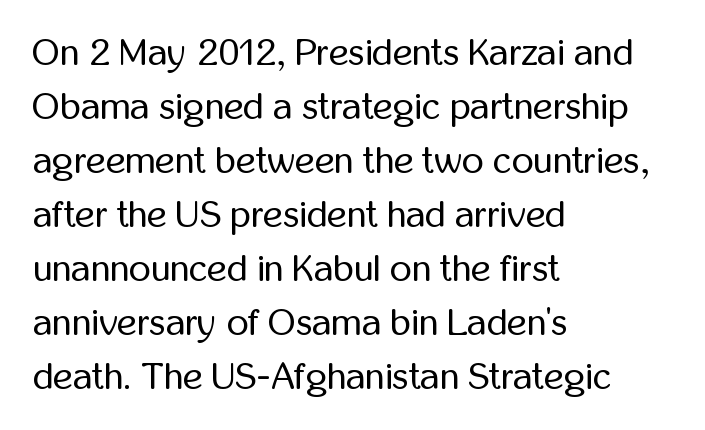
The image shows 38 px regular-weight, condensed sans-serif type, upright; set left-aligned, normal line spacing (1.42x), normal letter spacing, not underlined; low stroke contrast and a medium x-height.
